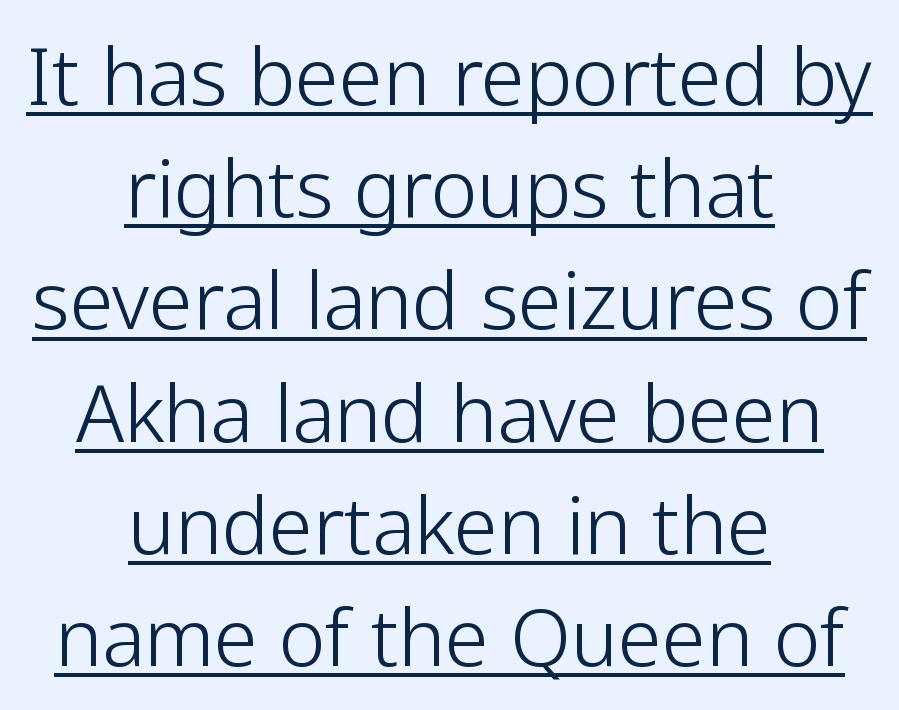
Q: Is the text bold? A: No.
Q: Is the text italic (slanted)? A: No, it is upright.
Q: Is the typeface a serif or a sans-serif typeface? A: Sans-serif.
Q: Is the text underlined? A: Yes.
Q: How is the paragraph aligned? A: Centered.
Q: Is the spacing between letters normal or unusually wide? A: Normal.
Q: Is the spacing between lines tight, normal or loose? A: Normal.
Q: Width (condensed, normal, or wide)? A: Normal.
Q: Stroke contrast? A: Low.
Q: x-height? A: Medium.
Q: Monospaced? A: No.
